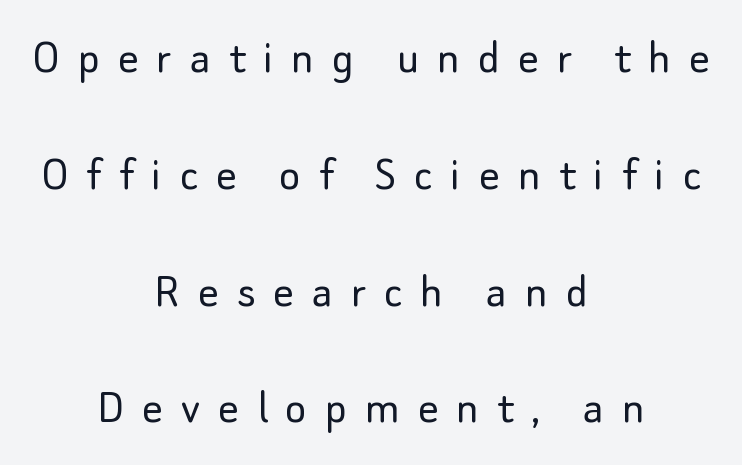
Q: Is the text bold? A: No.
Q: Is the text italic (slanted)? A: No, it is upright.
Q: Is the typeface a serif or a sans-serif typeface? A: Sans-serif.
Q: Is the text underlined? A: No.
Q: How is the paragraph aligned? A: Centered.
Q: Is the spacing between letters normal or unusually wide? A: Unusually wide.
Q: Is the spacing between lines tight, normal or loose? A: Loose.
Q: Width (condensed, normal, or wide)? A: Normal.
Q: Stroke contrast? A: Low.
Q: x-height? A: Small.
Q: Monospaced? A: No.
